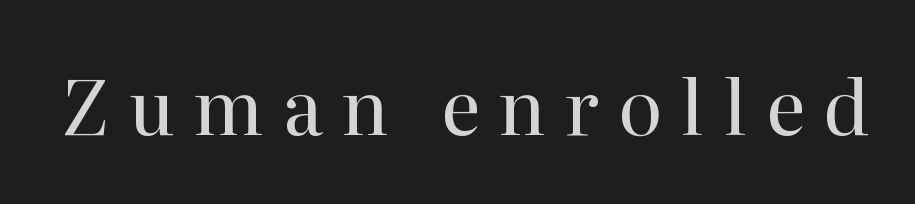
{"serif": "yes", "italic": "no", "bold": "no", "weight": "regular", "width": "normal", "stroke_contrast": "high", "x_height": "medium", "monospaced": "no", "underline": "no", "letter_spacing": "wide", "letter_spacing_em": 0.24, "glyph_px": 76}
